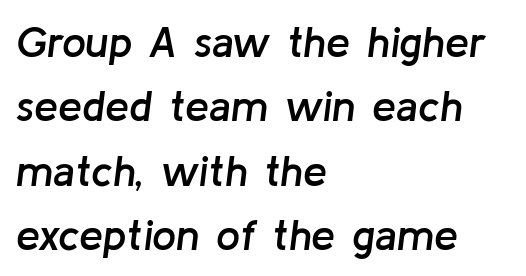
The image shows 43 px semibold type, italic (leaning right); set left-aligned, normal line spacing (1.5x), normal letter spacing, not underlined; low stroke contrast and a medium x-height.
